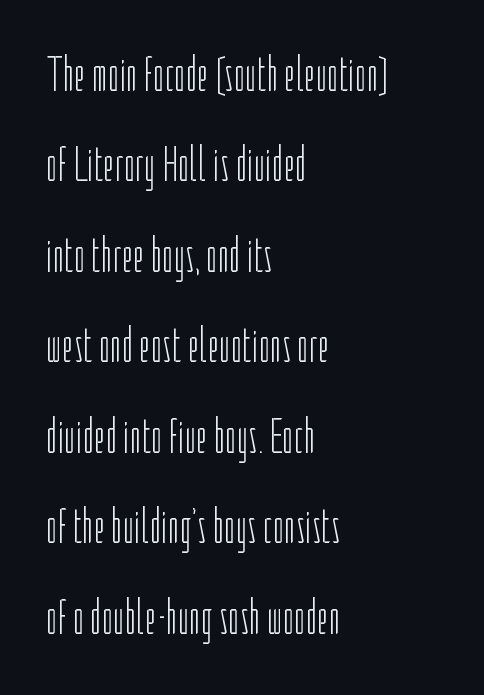
Is the letter spacing exaggerated? No — it looks like the ordinary default. I'd call this a sans setting — the letters go barefoot. Glance below the letters and you will spot only blank space. Looks like regular typesetting: each glyph gets only the width it needs.
